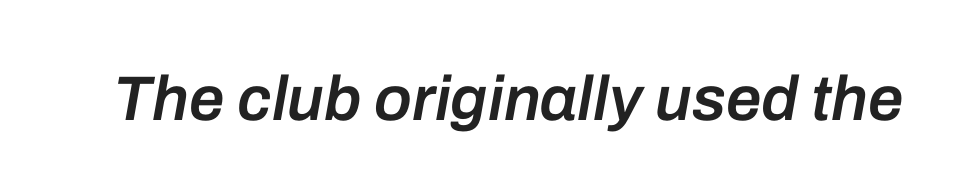
The image shows 63 px semibold type, italic (leaning right); set normal letter spacing, not underlined; low stroke contrast and a medium x-height.
